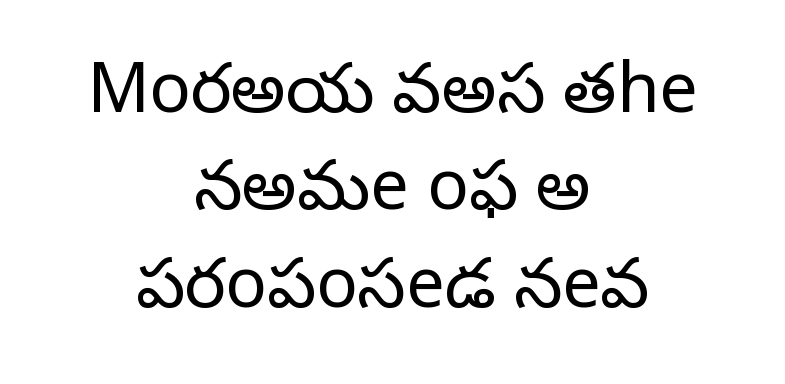
The image shows 69 px regular-weight serif type, upright; set centered, normal line spacing (1.41x), normal letter spacing, not underlined; low stroke contrast and a large x-height.
